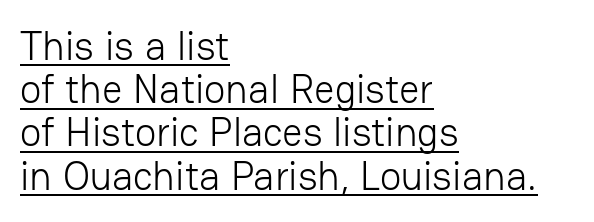
The image shows 40 px light sans-serif type, upright; set left-aligned, tight line spacing (1.08x), normal letter spacing, underlined; low stroke contrast and a medium x-height.
